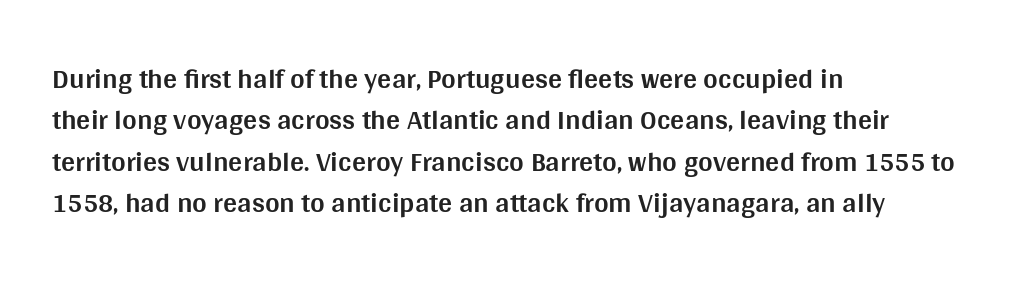
Q: Is the text bold? A: Yes.
Q: Is the text italic (slanted)? A: No, it is upright.
Q: Is the typeface a serif or a sans-serif typeface? A: Sans-serif.
Q: Is the text underlined? A: No.
Q: How is the paragraph aligned? A: Left-aligned.
Q: Is the spacing between letters normal or unusually wide? A: Normal.
Q: Is the spacing between lines tight, normal or loose? A: Normal.
Q: Width (condensed, normal, or wide)? A: Normal.
Q: Stroke contrast? A: Medium.
Q: x-height? A: Large.
Q: Monospaced? A: No.
